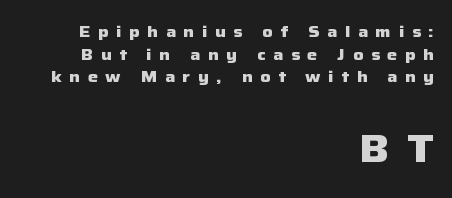
The passage shown is emphatically bold. Compared with a flush-left layout, this one pins lines to the opposite, right side. The typeface chosen for these lines omits serifs. Which chunk is bigger? The second one — the bottom block dwarfs the top. Underlining? Definitely not there. Spacing between characters has been opened up far beyond the box default.
